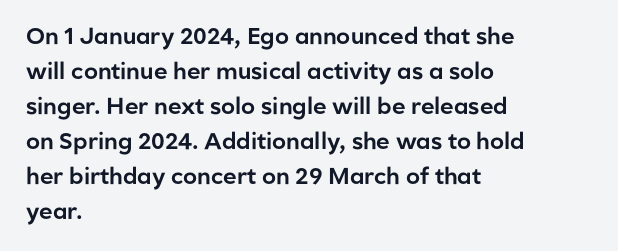
Left-aligned paragraph, ragged on the right. This sample uses an upright cut, with every glyph sitting square on the baseline. Only glyphs here, with clear space below each row. In terms of letterspacing, this is plain default setting. The line-height multiplier appears to be the usual default.
